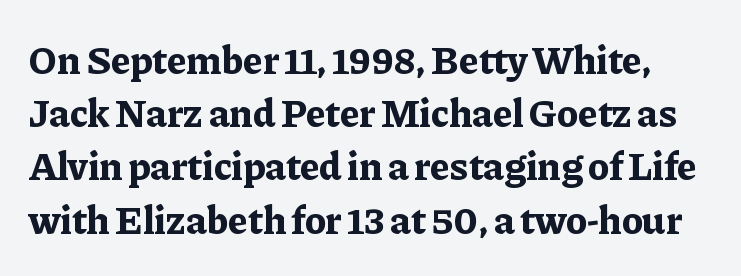
The image shows 40 px bold serif type, upright; set normal line spacing (1.33x), normal letter spacing, not underlined; low stroke contrast and a medium x-height.
